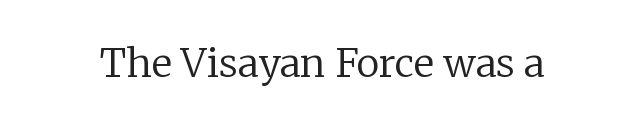
{"serif": "yes", "italic": "no", "bold": "no", "weight": "regular", "width": "normal", "stroke_contrast": "low", "x_height": "medium", "monospaced": "no", "underline": "no", "letter_spacing": "normal", "letter_spacing_em": 0.0, "glyph_px": 39}
